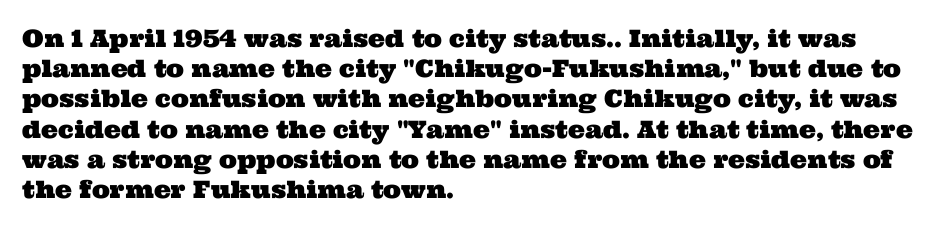
{"underline": "no", "align": "left", "line_spacing": "normal", "line_spacing_ratio": 1.26, "letter_spacing": "normal", "letter_spacing_em": 0.0, "glyph_px": 24}
